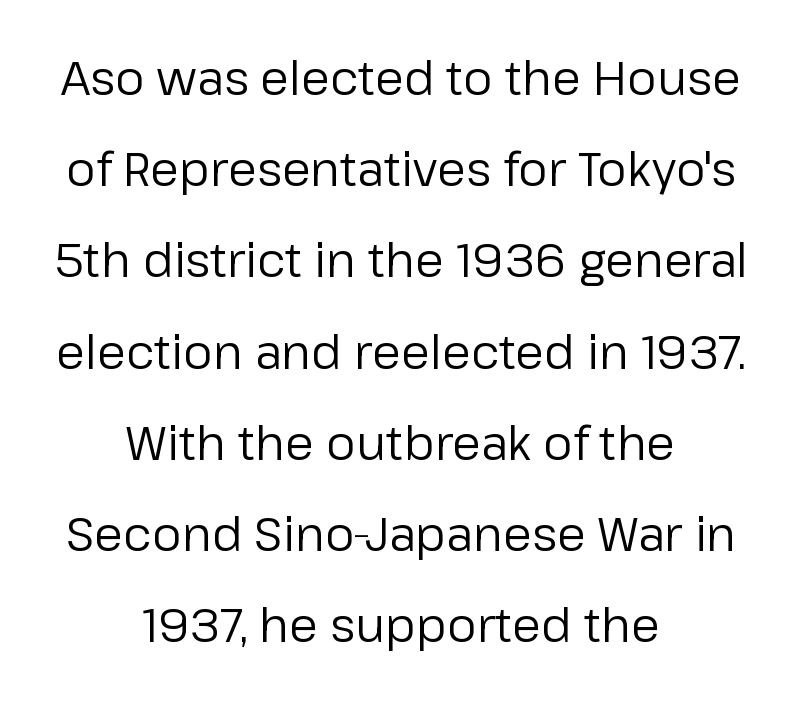
Q: Is the text bold? A: No.
Q: Is the text italic (slanted)? A: No, it is upright.
Q: Is the typeface a serif or a sans-serif typeface? A: Sans-serif.
Q: Is the text underlined? A: No.
Q: How is the paragraph aligned? A: Centered.
Q: Is the spacing between letters normal or unusually wide? A: Normal.
Q: Is the spacing between lines tight, normal or loose? A: Loose.
Q: Width (condensed, normal, or wide)? A: Normal.
Q: Stroke contrast? A: Low.
Q: x-height? A: Medium.
Q: Monospaced? A: No.
